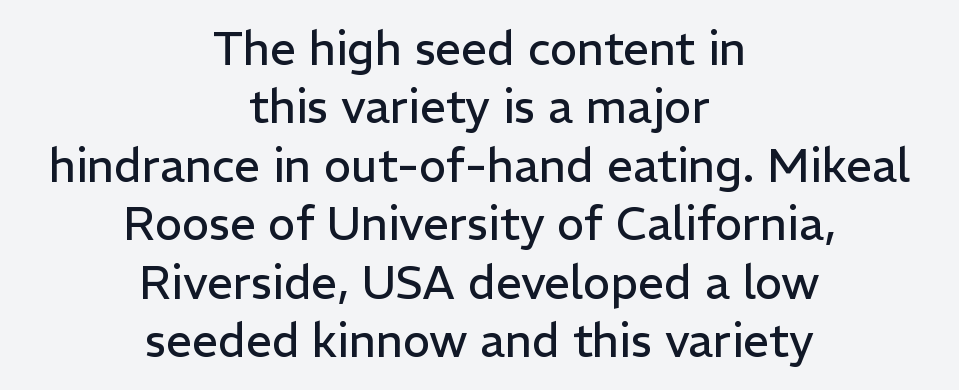
The image shows 46 px regular-weight sans-serif type, upright; set centered, normal line spacing (1.27x), normal letter spacing, not underlined; low stroke contrast and a medium x-height.
